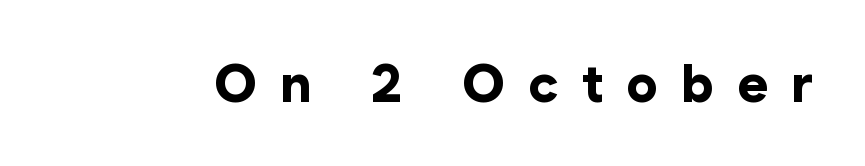
{"serif": "no", "italic": "no", "bold": "yes", "weight": "bold", "width": "normal", "stroke_contrast": "low", "x_height": "medium", "monospaced": "no", "underline": "no", "letter_spacing": "wide", "letter_spacing_em": 0.43, "glyph_px": 53}
